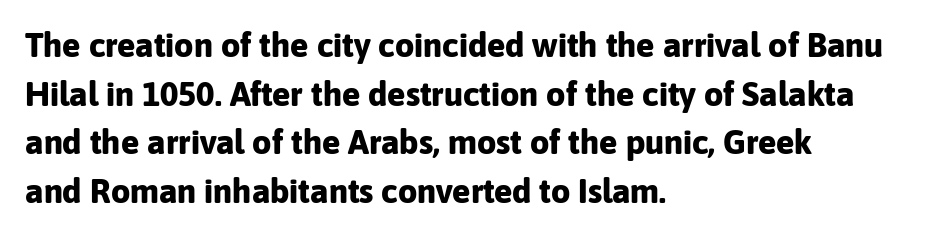
A typesetter would call this proportional, since set widths differ per character. In terms of letterspacing, this is plain default setting. What's the leading like? Ordinary, nothing unusual. Compared with a centered layout, this one pins lines to the left instead. The words here are not underlined. In terms of weight, the rendering is a true, heavy bold.
